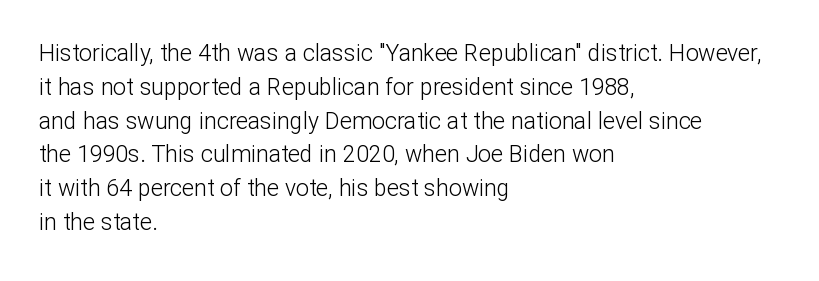
The image shows 23 px text type, upright; set left-aligned, normal line spacing (1.47x), normal letter spacing, not underlined.
